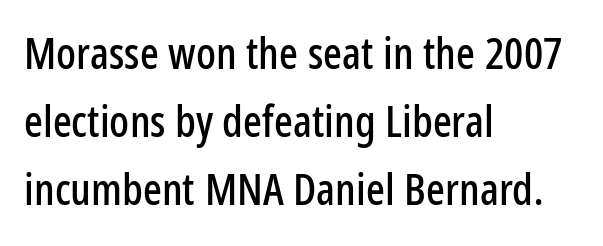
The image shows 44 px condensed sans-serif type, upright; set left-aligned, normal line spacing (1.55x), normal letter spacing, not underlined; low stroke contrast and a medium x-height.
